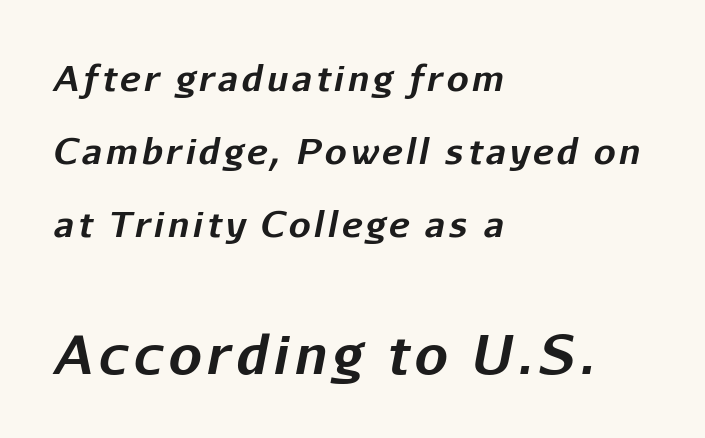
The image shows 53 px bold type, italic (leaning right); set left-aligned, loose line spacing (2.09x), not underlined; the second (bottom) block is 1.51x larger; low stroke contrast and a medium x-height.
